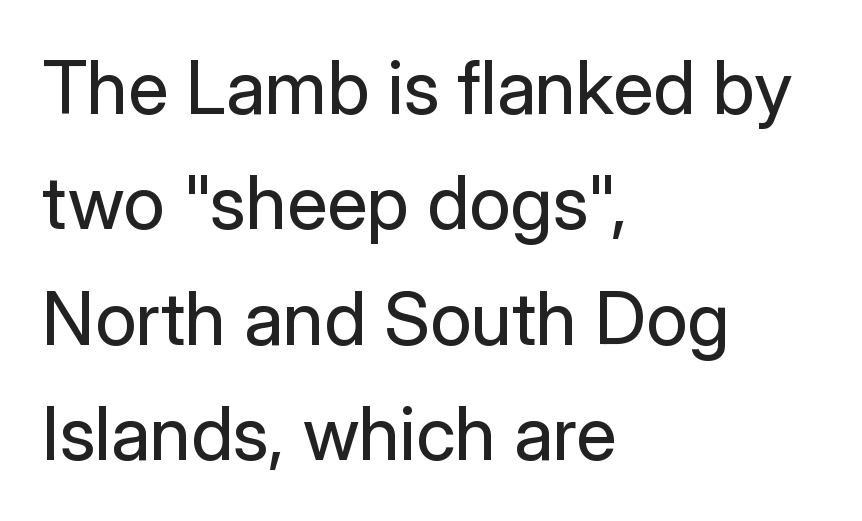
Casual observation: everything's shoved over to the left. The font's upright variant was chosen for this text. A typesetter would call this proportional, since set widths differ per character. Anything drawn beneath the words? Only blank space. The face used here is rendered with its standard letterfit. In terms of leading, this rendering sits right in the middle.
